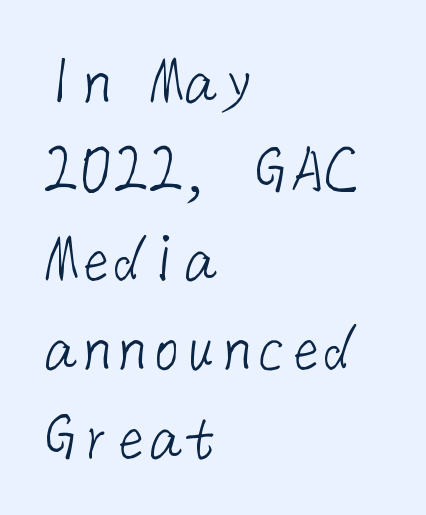
Q: Is the text bold? A: No.
Q: Is the typeface a serif or a sans-serif typeface? A: Sans-serif.
Q: Is the text underlined? A: No.
Q: How is the paragraph aligned? A: Left-aligned.
Q: Is the spacing between letters normal or unusually wide? A: Normal.
Q: Is the spacing between lines tight, normal or loose? A: Normal.
Q: Width (condensed, normal, or wide)? A: Normal.
Q: Stroke contrast? A: Low.
Q: x-height? A: Medium.
